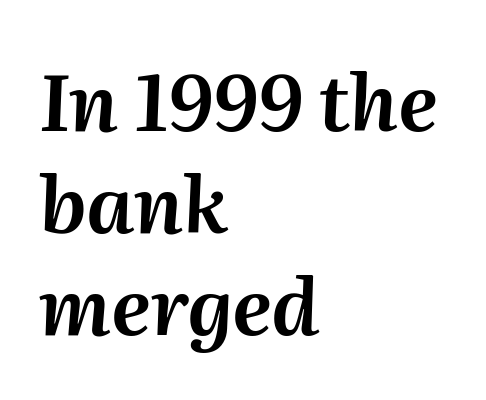
Q: Is the text italic (slanted)? A: Yes, it leans right by about 2 degrees.
Q: Is the text underlined? A: No.
Q: How is the paragraph aligned? A: Left-aligned.
Q: Is the spacing between letters normal or unusually wide? A: Normal.
Q: Is the spacing between lines tight, normal or loose? A: Normal.
Q: Width (condensed, normal, or wide)? A: Normal.
Q: Stroke contrast? A: Medium.
Q: x-height? A: Medium.
Q: Monospaced? A: No.
